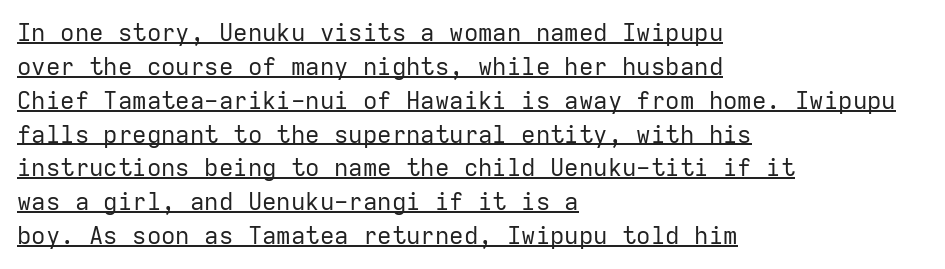
The image shows 24 px text type, upright; set left-aligned, normal line spacing (1.41x), normal letter spacing, underlined.
